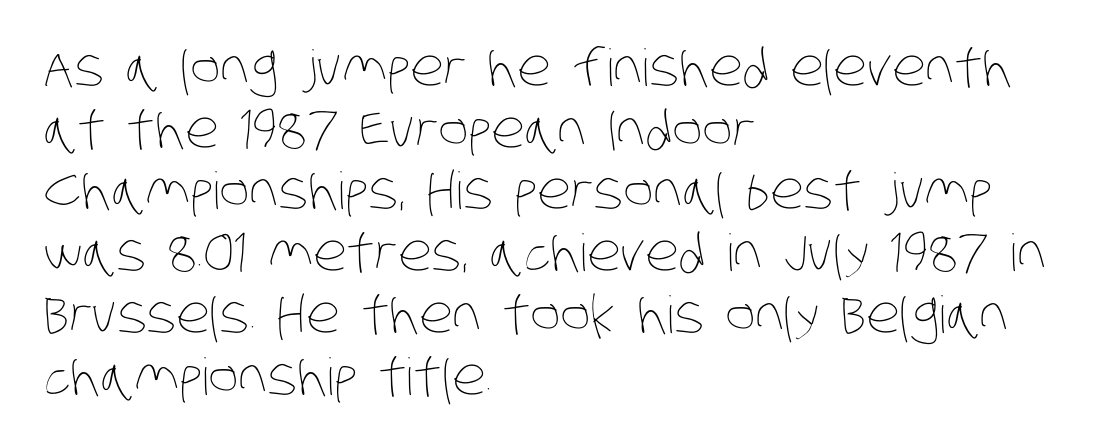
The compositor pushed each line to the left boundary. Each row of text sits above clean, open space. Think of a printed novel: that variable character pitch is what you see here. Nothing unusual about the tracking: characters are spaced as the font intends.
